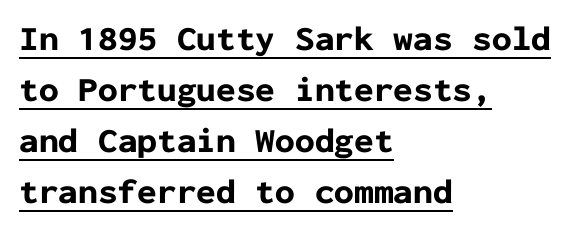
Nope, not italic — everything's standing straight. This sample uses a sans-serif face. Heavy, bold letterforms. The passage shown is underscored from start to finish. Reading down the column, the eye jumps a familiar distance to each next line. Spacing verdict: monospaced, one width for all characters.
